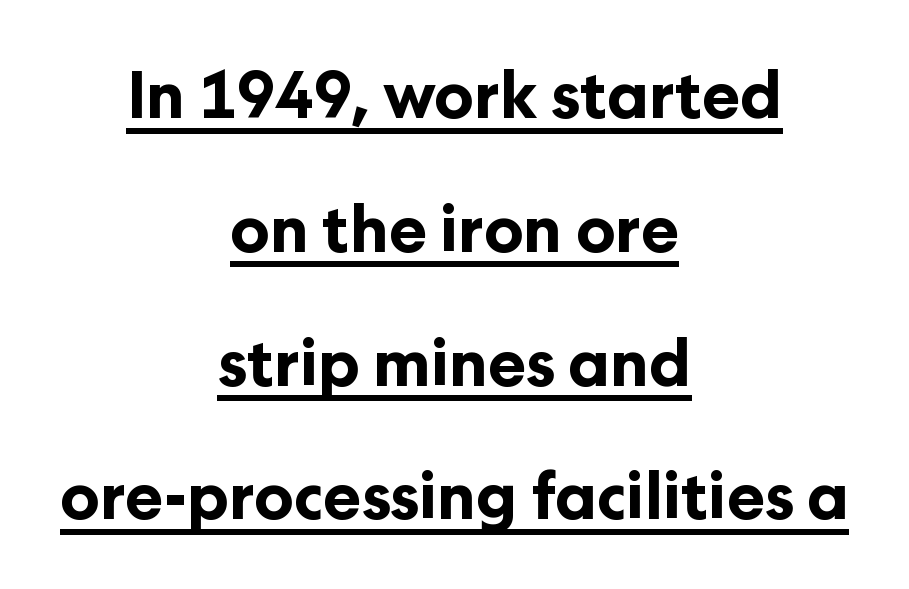
Widely set lines give the paragraph a tall, airy silhouette. Is this a sans? Yes — the strokes have no serifs. Honestly, the underline is the first thing you notice here. The passage shown is emphatically bold.
